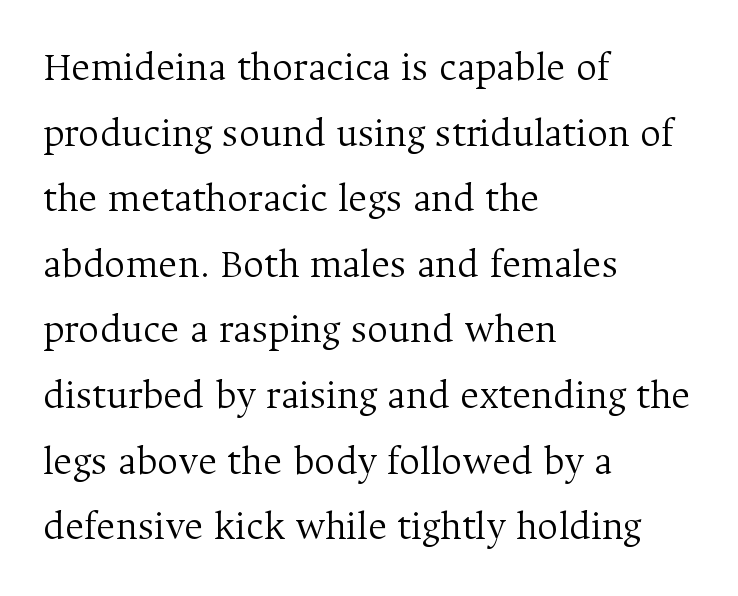
Descenders hang freely into open space. The letters advance in unequal steps, a hallmark of proportional type. Unlike italic type, these characters show no tilt at all. The typesetter chose a ragged-right arrangement here. Old-style or modern, the face here clearly has serifs.
